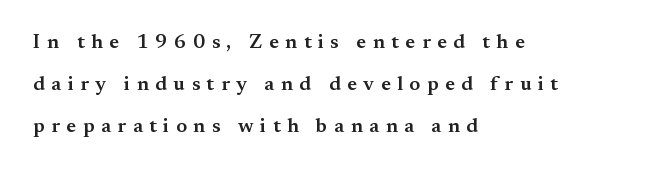
Q: Is the text bold? A: Semi-bold.
Q: Is the text italic (slanted)? A: No, it is upright.
Q: Is the text underlined? A: No.
Q: How is the paragraph aligned? A: Left-aligned.
Q: Is the spacing between letters normal or unusually wide? A: Unusually wide.
Q: Is the spacing between lines tight, normal or loose? A: Loose.
